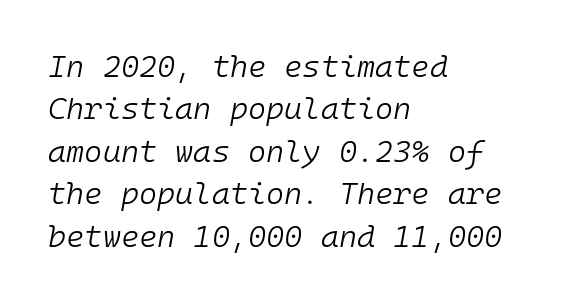
Students, observe: this is what conventionally led text looks like. Notice how the passage keeps a crisp vertical edge on the left only. Is this a heavy cut? Hardly; it is regular or lighter. Note the uniform advance width — an 'i' takes as much space as an 'm'. Italic: yes, the glyphs are oblique.
